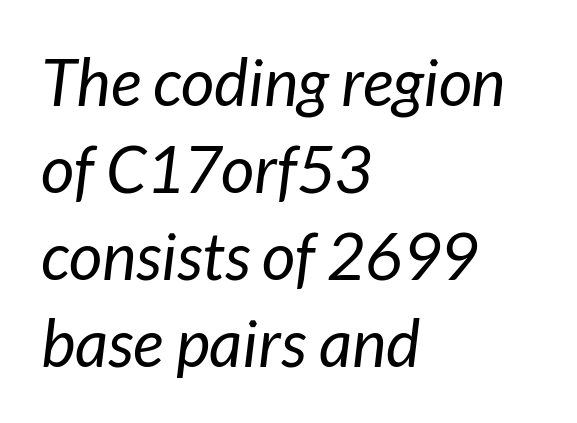
{"italic": "yes", "lean": "right", "slant_degrees": 7, "bold": "no", "weight": "regular", "width": "normal", "stroke_contrast": "low", "x_height": "medium", "monospaced": "no", "underline": "no", "align": "left", "line_spacing": "normal", "line_spacing_ratio": 1.34, "letter_spacing": "normal", "letter_spacing_em": 0.0, "glyph_px": 65}
